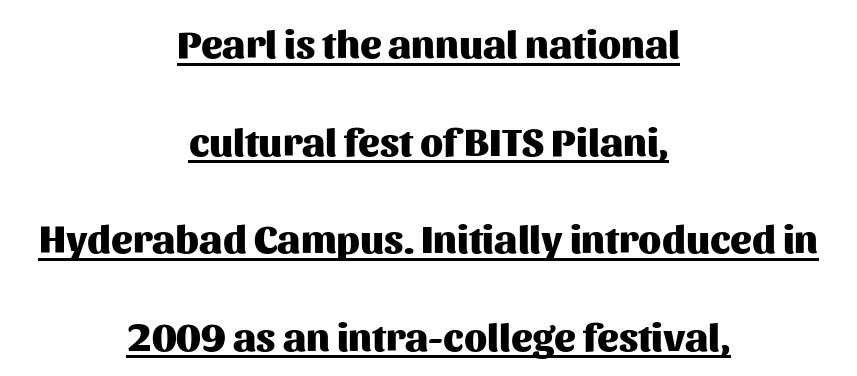
The typeface chosen for these lines omits serifs. Caption: bold face, heavy strokes. A student would call this center alignment; a typographer would say set centered. Here the designer chose a conventional face with non-uniform glyph widths. Does a line run under the words? Yes, clearly. Does the lettering tilt? It doesn't — this is upright.
